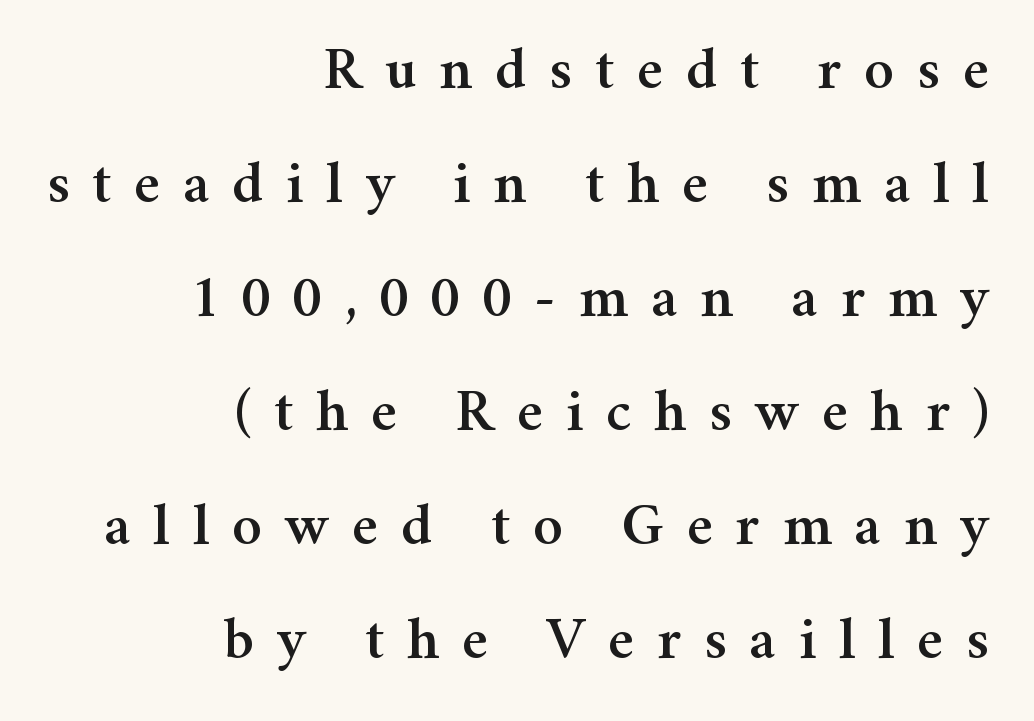
Q: Is the text italic (slanted)? A: No, it is upright.
Q: Is the typeface a serif or a sans-serif typeface? A: Serif.
Q: Is the text underlined? A: No.
Q: How is the paragraph aligned? A: Right-aligned.
Q: Is the spacing between letters normal or unusually wide? A: Unusually wide.
Q: Is the spacing between lines tight, normal or loose? A: Loose.
Q: Width (condensed, normal, or wide)? A: Normal.
Q: Stroke contrast? A: Medium.
Q: x-height? A: Medium.
Q: Monospaced? A: No.
